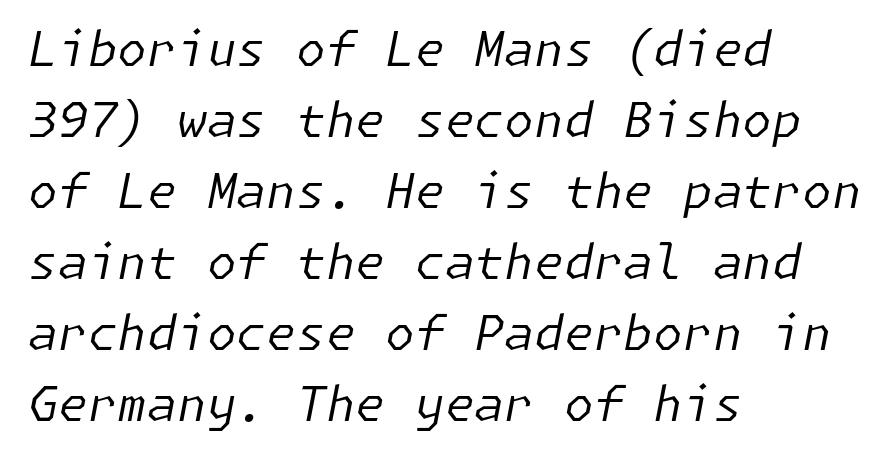
Q: Is the text bold? A: No.
Q: Is the text italic (slanted)? A: Yes, it leans right by about 11 degrees.
Q: Is the text underlined? A: No.
Q: How is the paragraph aligned? A: Left-aligned.
Q: Is the spacing between letters normal or unusually wide? A: Normal.
Q: Is the spacing between lines tight, normal or loose? A: Normal.
Q: Width (condensed, normal, or wide)? A: Normal.
Q: Stroke contrast? A: Low.
Q: x-height? A: Medium.
